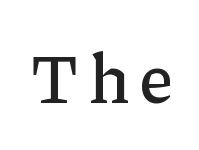
{"serif": "yes", "italic": "no", "width": "normal", "stroke_contrast": "low", "x_height": "medium", "monospaced": "no", "underline": "no", "glyph_px": 70}
